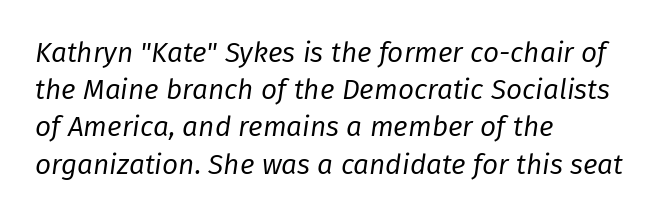
Here the glyphs are tracked normally, forming tight word shapes. Designer's note — italics engaged. Reading down the column, the eye jumps a familiar distance to each next line. Stroke thickness stays within the range of a standard reading face or lighter.
